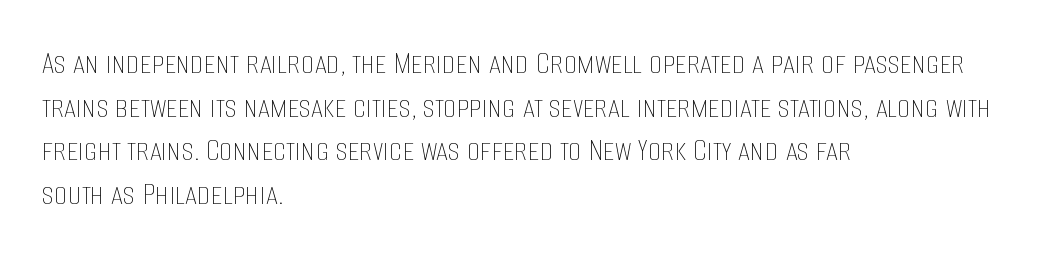
Q: Is the text bold? A: No.
Q: Is the text italic (slanted)? A: No, it is upright.
Q: Is the text underlined? A: No.
Q: How is the paragraph aligned? A: Left-aligned.
Q: Is the spacing between letters normal or unusually wide? A: Normal.
Q: Is the spacing between lines tight, normal or loose? A: Normal.
Q: Width (condensed, normal, or wide)? A: Condensed.
Q: Stroke contrast? A: Low.
Q: x-height? A: Large.
Q: Monospaced? A: No.
